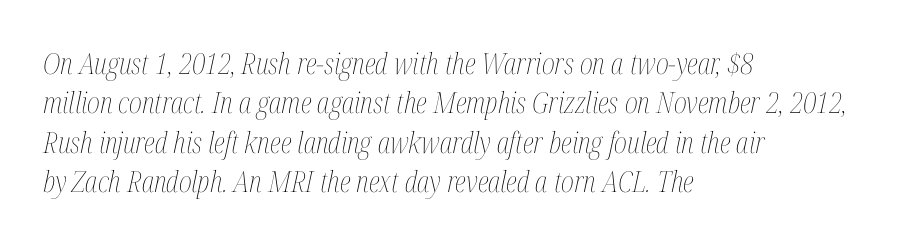
{"italic": "yes", "lean": "right", "slant_degrees": 12, "bold": "no", "weight": "thin", "width": "condensed", "stroke_contrast": "medium", "x_height": "medium", "monospaced": "no", "underline": "no", "align": "left", "line_spacing": "normal", "line_spacing_ratio": 1.36, "letter_spacing": "normal", "letter_spacing_em": 0.0, "glyph_px": 29}
